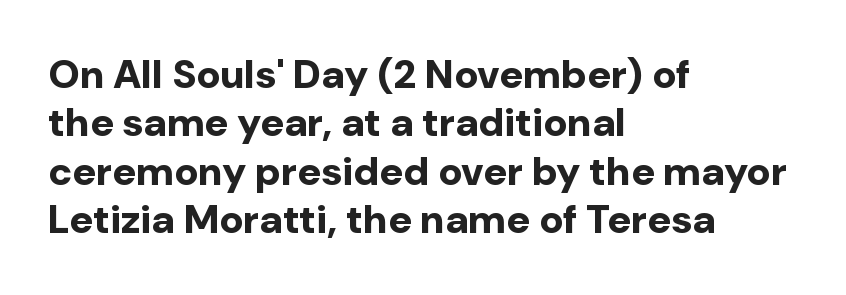
The image shows 40 px bold sans-serif type, upright; set left-aligned, line spacing 1.21x, normal letter spacing, not underlined; low stroke contrast and a medium x-height.
